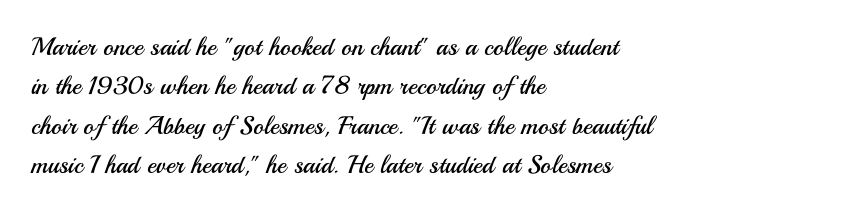
This block has exactly the height ordinary leading produces. Heft: none added — not bold. The face used here is rendered with its standard letterfit. Horizontally, the lines are justified to the leading edge only.
